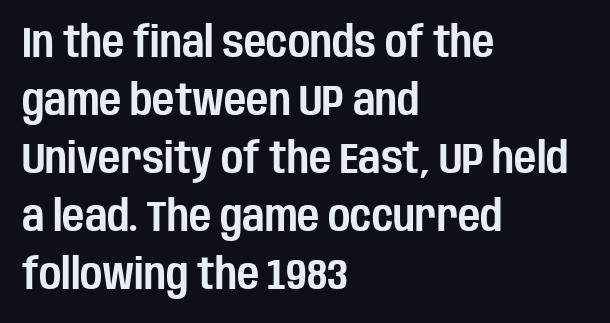
The rendering anchors every line to the left-hand side. Anything drawn beneath the words? Only blank space. The lines sit at an ordinary, default distance from one another. The type is set solid horizontally, with unmodified tracking. A typesetter would call this proportional, since set widths differ per character.
